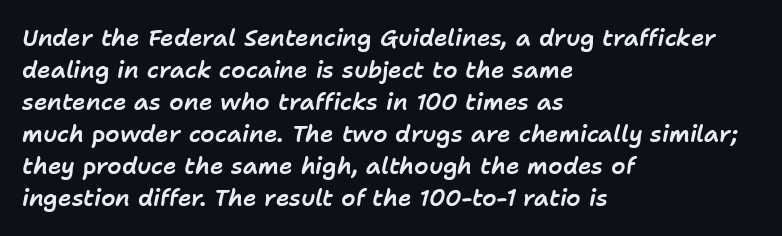
Q: Is the text italic (slanted)? A: Yes, it leans right by about 11 degrees.
Q: Is the text underlined? A: No.
Q: How is the paragraph aligned? A: Left-aligned.
Q: Is the spacing between letters normal or unusually wide? A: Normal.
Q: Is the spacing between lines tight, normal or loose? A: Normal.
